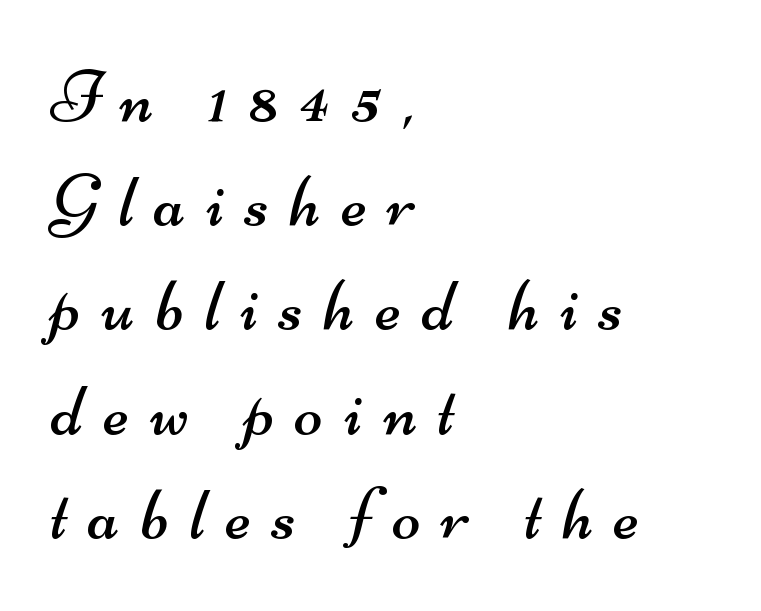
Q: Is the text bold? A: No.
Q: Is the typeface a serif or a sans-serif typeface? A: Sans-serif.
Q: Is the text underlined? A: No.
Q: How is the paragraph aligned? A: Left-aligned.
Q: Is the spacing between letters normal or unusually wide? A: Unusually wide.
Q: Is the spacing between lines tight, normal or loose? A: Normal.
Q: Width (condensed, normal, or wide)? A: Wide.
Q: Stroke contrast? A: Medium.
Q: x-height? A: Small.
Q: Monospaced? A: No.
